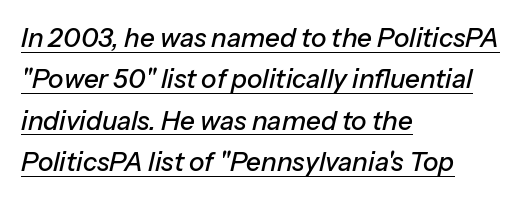
Descenders here cross a horizontal rule under the line. The text carries the slant typical of an italic or oblique font. A typesetter would call this zero additional tracking. Notice how descenders clear the ascenders below comfortably — that's standard leading.
